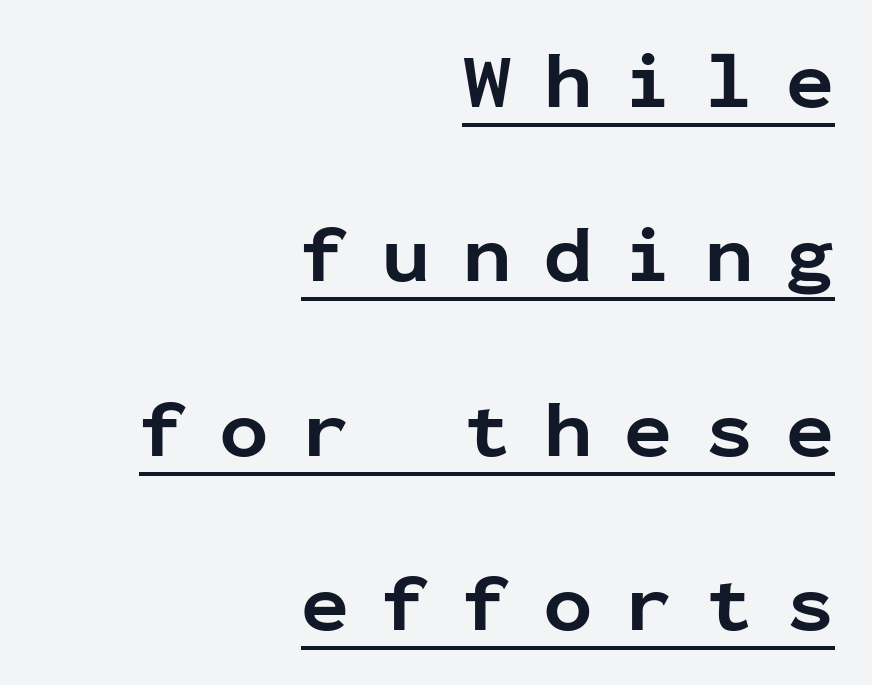
The image shows 80 px bold sans-serif type, upright, monospaced; set right-aligned, loose line spacing (2.18x), unusually wide letter spacing (+0.41 em), underlined; low stroke contrast and a medium x-height.
